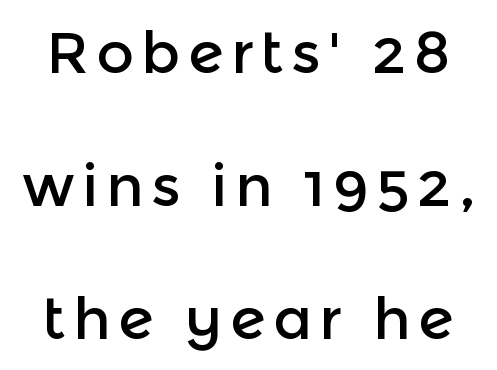
The strip under each line holds only bare page. The typography opts for an upright posture over an oblique one. Think of a printed novel: that variable character pitch is what you see here. The characters display no serif detailing; their extremities are plain. The vertical gap from one line to the next is large.
